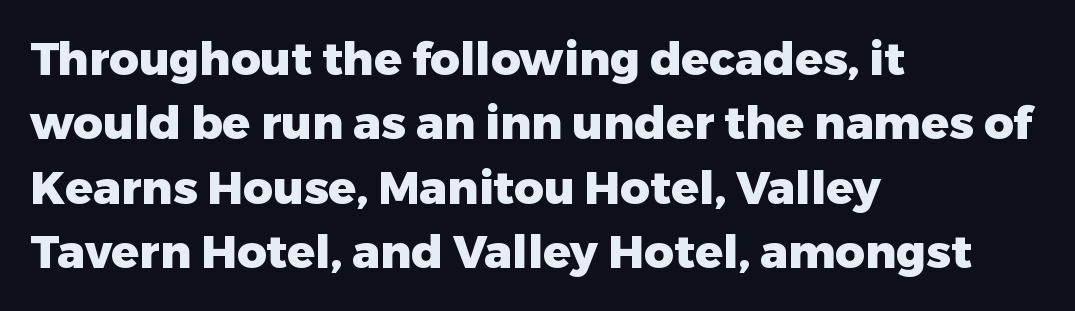
Leading matches the norm, producing a regular column. Anything drawn beneath the words? Only blank space. In terms of letterform style, serifs are entirely absent. Spacing between characters is what you'd get straight out of the box.
